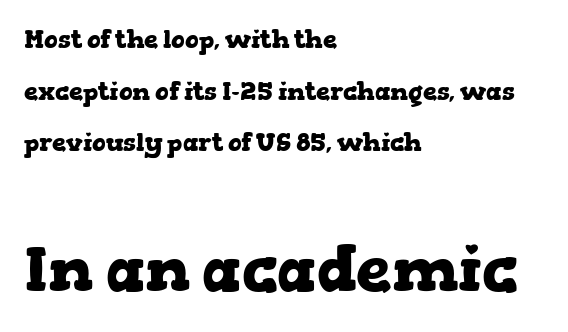
Q: Is the text bold? A: Yes.
Q: Is the text italic (slanted)? A: No, it is upright.
Q: Is the typeface a serif or a sans-serif typeface? A: Serif.
Q: Is the text underlined? A: No.
Q: How is the paragraph aligned? A: Left-aligned.
Q: Is the spacing between letters normal or unusually wide? A: Normal.
Q: Is the spacing between lines tight, normal or loose? A: Loose.
Q: Which block of text is set in a larger size, the first (top) or the second (bottom)? A: The second (bottom) one.
Q: Width (condensed, normal, or wide)? A: Wide.
Q: Stroke contrast? A: Low.
Q: x-height? A: Medium.
Q: Monospaced? A: No.
